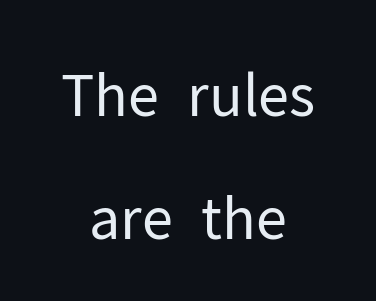
No word sits above an underline. The block of text is sparse from top to bottom, with ample space between rows. These lines are composed in type without serifs. Do the characters align in a grid? No, the font is proportional. These lines keep a tight, regular rhythm from letter to letter. The specimen reads as upright at a glance.
